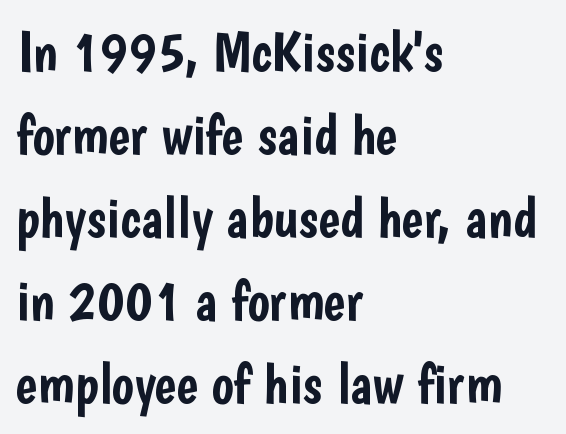
The block of text has a typical density, with ordinary space between rows. Character widths vary here, with narrow letters taking less room than wide ones. Where is the straight margin? On the left. The horizontal fit of the characters is conventional and even.
